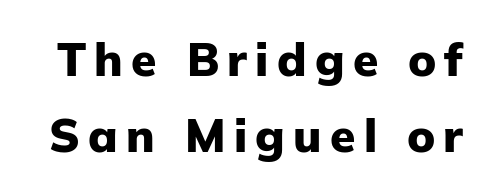
Examine the stroke ends and you'll find no serifs. Think of a printed novel: that variable character pitch is what you see here. Only glyphs here, with clear space below each row. These words are printed bold, with thick strokes throughout.
